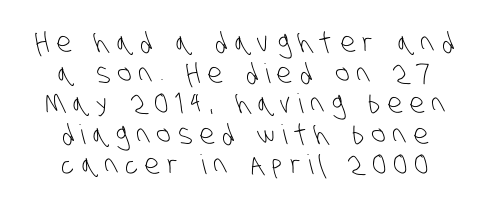
Q: Is the text bold? A: No.
Q: Is the text underlined? A: No.
Q: How is the paragraph aligned? A: Centered.
Q: Is the spacing between letters normal or unusually wide? A: Unusually wide.
Q: Is the spacing between lines tight, normal or loose? A: Tight.
